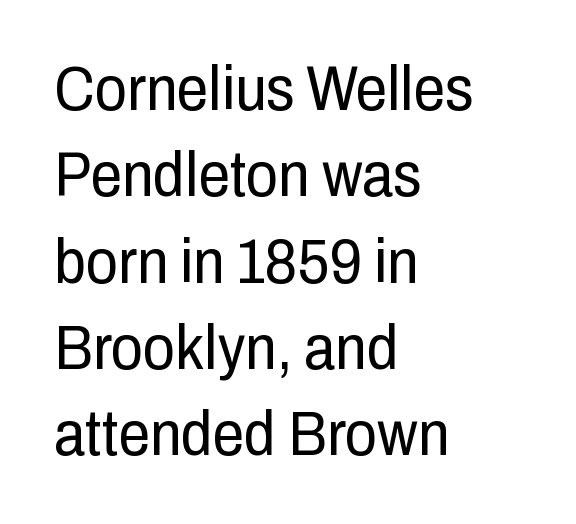
The image shows 63 px regular-weight, condensed sans-serif type, upright; set left-aligned, normal line spacing (1.37x), normal letter spacing, not underlined; low stroke contrast and a medium x-height.
